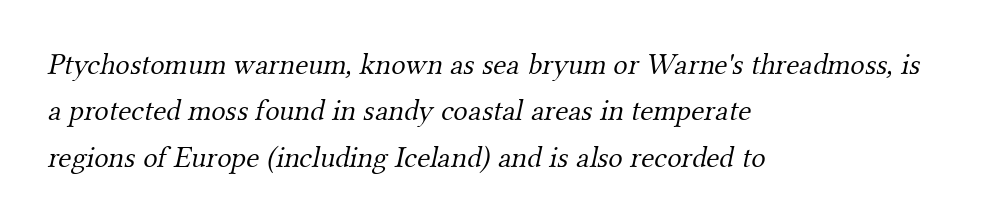
The image shows 30 px light serif type; set left-aligned, normal line spacing (1.55x), normal letter spacing, not underlined; medium stroke contrast and a small x-height.
